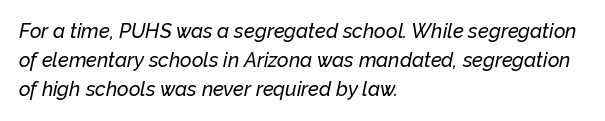
There is no visible air inserted between adjacent glyphs. The area under the type is left untouched. All the whitespace from short lines collects on the right. The rendering applies a slant to the glyphs. If you measured baseline to baseline, you'd find a middling distance.
